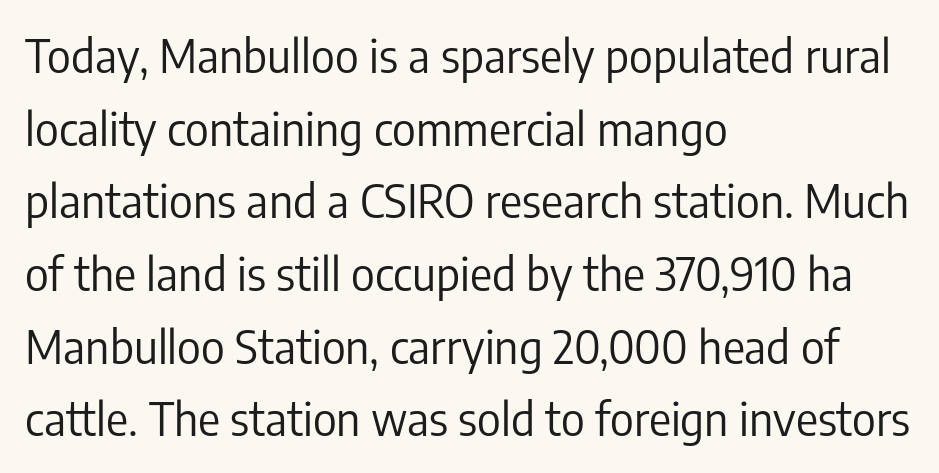
{"serif": "no", "italic": "no", "bold": "no", "weight": "regular", "width": "condensed", "stroke_contrast": "low", "x_height": "medium", "monospaced": "no", "underline": "no", "align": "left", "line_spacing": "normal", "line_spacing_ratio": 1.58, "letter_spacing": "normal", "letter_spacing_em": 0.0, "glyph_px": 46}
